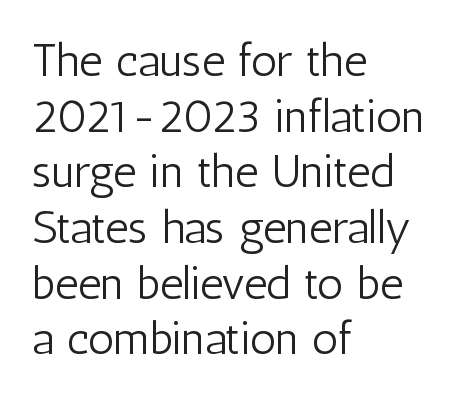
{"serif": "no", "italic": "no", "bold": "no", "weight": "light", "width": "condensed", "stroke_contrast": "low", "x_height": "medium", "monospaced": "no", "underline": "no", "align": "left", "line_spacing_ratio": 1.21, "letter_spacing": "normal", "letter_spacing_em": 0.0, "glyph_px": 46}
